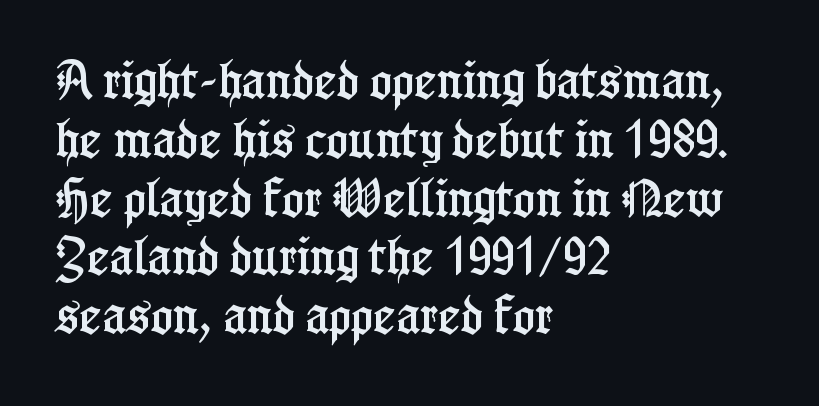
{"serif": "yes", "italic": "no", "width": "condensed", "stroke_contrast": "low", "x_height": "medium", "monospaced": "no", "underline": "no", "align": "left", "line_spacing": "normal", "line_spacing_ratio": 1.4, "letter_spacing": "normal", "letter_spacing_em": 0.0, "glyph_px": 42}
